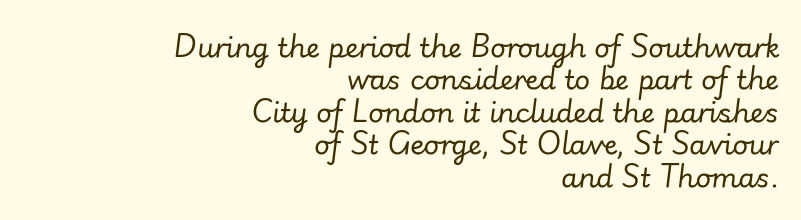
Standard letterfit; no display-style spreading of the glyphs. Leftover space on each line is placed entirely before the opening word. This is oblique type, the kind used for emphasis or titles. Stems here are at most as thick as an everyday book face. The space beneath each line is pristine and unruled.
